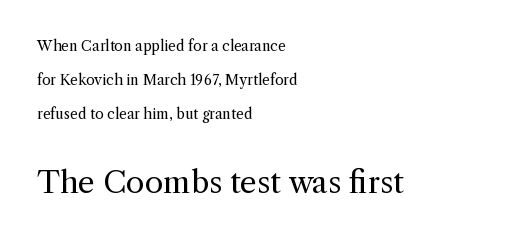
Q: Is the text bold? A: No.
Q: Is the text italic (slanted)? A: No, it is upright.
Q: Is the typeface a serif or a sans-serif typeface? A: Serif.
Q: Is the text underlined? A: No.
Q: How is the paragraph aligned? A: Left-aligned.
Q: Is the spacing between letters normal or unusually wide? A: Normal.
Q: Is the spacing between lines tight, normal or loose? A: Loose.
Q: Which block of text is set in a larger size, the first (top) or the second (bottom)? A: The second (bottom) one.
Q: Width (condensed, normal, or wide)? A: Normal.
Q: x-height? A: Medium.
Q: Monospaced? A: No.
